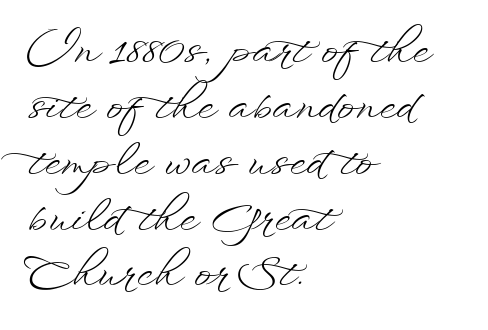
The passage shown is typed in a proportional face where columns would drift. What stands out about the letter spacing? Nothing — it is the standard amount. This sample is left-justified, so line endings fall wherever the words run out. Summary of weight: not heavy and not bold.
